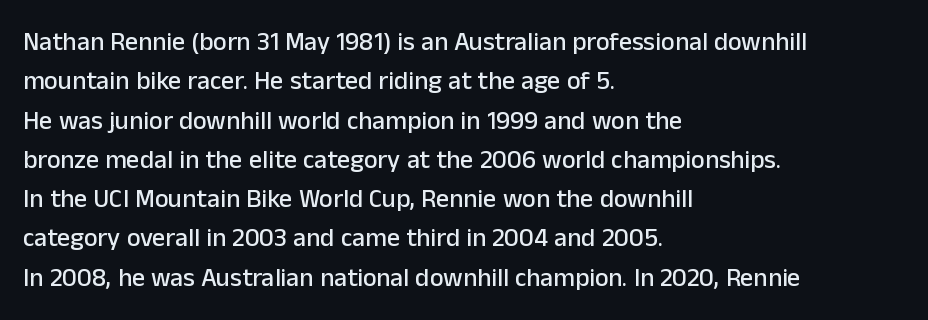
Q: Is the text italic (slanted)? A: No, it is upright.
Q: Is the text underlined? A: No.
Q: How is the paragraph aligned? A: Left-aligned.
Q: Is the spacing between letters normal or unusually wide? A: Normal.
Q: Is the spacing between lines tight, normal or loose? A: Normal.
